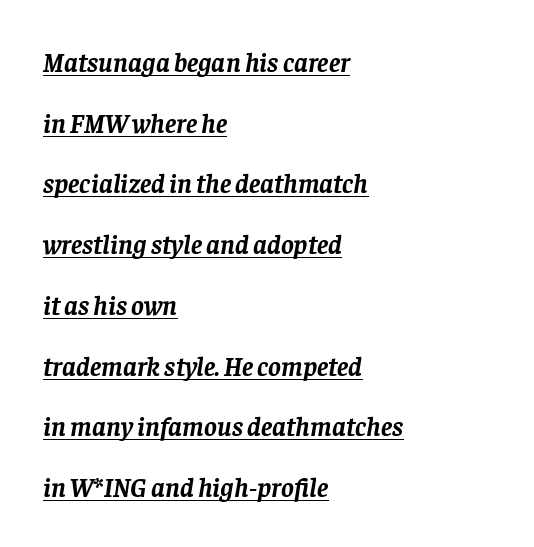
Q: Is the text bold? A: Yes.
Q: Is the text italic (slanted)? A: Yes, it leans right by about 8 degrees.
Q: Is the text underlined? A: Yes.
Q: How is the paragraph aligned? A: Left-aligned.
Q: Is the spacing between letters normal or unusually wide? A: Normal.
Q: Is the spacing between lines tight, normal or loose? A: Loose.
